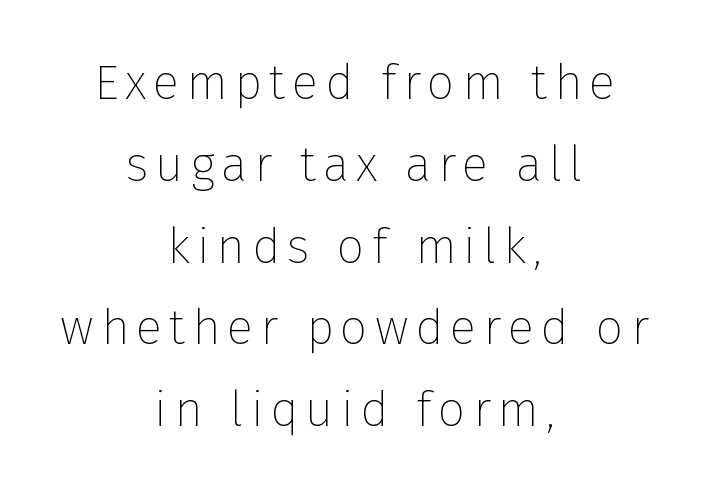
{"serif": "no", "italic": "no", "bold": "no", "weight": "thin", "width": "normal", "stroke_contrast": "low", "x_height": "medium", "monospaced": "no", "underline": "no", "align": "center", "line_spacing": "normal", "line_spacing_ratio": 1.67, "glyph_px": 49}
